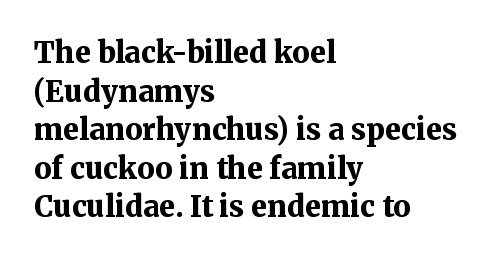
If you drew a line through each stem, it would be perfectly vertical. Here the designer chose a conventional face with non-uniform glyph widths. Between one letter and the next there's only the usual sliver of space. The glyphs in this specimen are seriffed. The block of text has a typical density, with ordinary space between rows.
